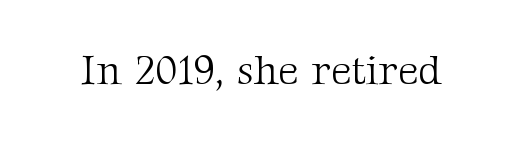
Q: Is the text bold? A: No.
Q: Is the text italic (slanted)? A: No, it is upright.
Q: Is the typeface a serif or a sans-serif typeface? A: Serif.
Q: Is the text underlined? A: No.
Q: Is the spacing between letters normal or unusually wide? A: Normal.
Q: Width (condensed, normal, or wide)? A: Normal.
Q: Stroke contrast? A: Medium.
Q: x-height? A: Medium.
Q: Monospaced? A: No.
